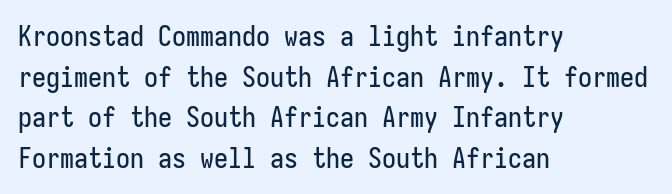
Is there much room between lines? A standard amount, neither cramped nor airy. Tracking here is standard; glyphs follow each other at the usual distance. All the whitespace from short lines collects on the right. Italic? Not at all — the glyphs are vertical. Check where the strokes stop: nothing finishes them off — pure sans. Glance below the letters and you will spot only blank space.
